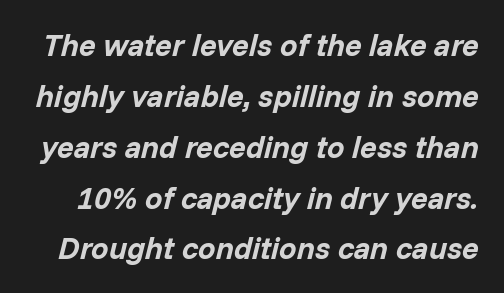
Q: Is the text bold? A: Yes.
Q: Is the text italic (slanted)? A: Yes, it leans right by about 14 degrees.
Q: Is the text underlined? A: No.
Q: Is the spacing between letters normal or unusually wide? A: Normal.
Q: Is the spacing between lines tight, normal or loose? A: Normal.
Q: Width (condensed, normal, or wide)? A: Normal.
Q: Stroke contrast? A: Low.
Q: x-height? A: Medium.
Q: Monospaced? A: No.
